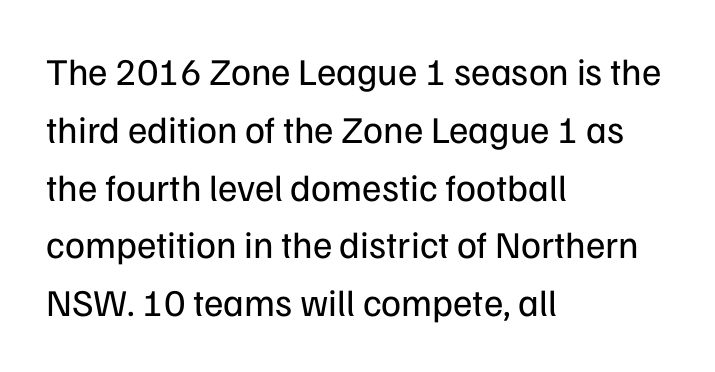
{"serif": "no", "italic": "no", "bold": "no", "weight": "regular", "width": "normal", "stroke_contrast": "low", "x_height": "medium", "monospaced": "no", "underline": "no", "align": "left", "line_spacing": "normal", "line_spacing_ratio": 1.52, "letter_spacing": "normal", "letter_spacing_em": 0.0, "glyph_px": 38}
